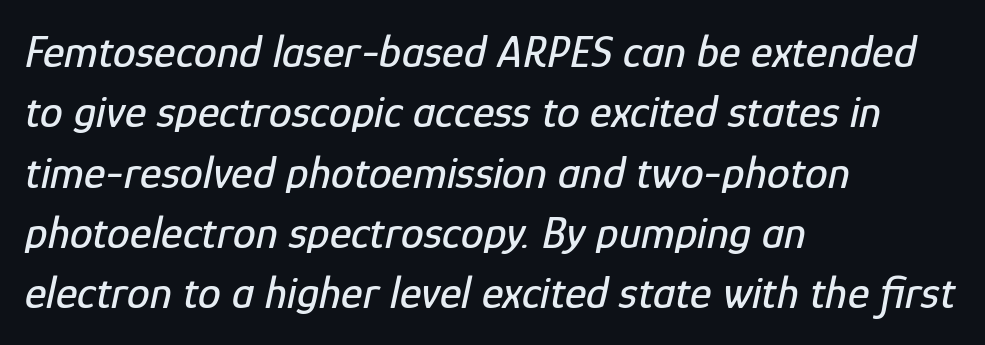
Q: Is the text italic (slanted)? A: Yes, it leans right by about 12 degrees.
Q: Is the text underlined? A: No.
Q: How is the paragraph aligned? A: Left-aligned.
Q: Is the spacing between letters normal or unusually wide? A: Normal.
Q: Is the spacing between lines tight, normal or loose? A: Normal.
Q: Width (condensed, normal, or wide)? A: Condensed.
Q: Stroke contrast? A: Low.
Q: x-height? A: Medium.
Q: Monospaced? A: No.
